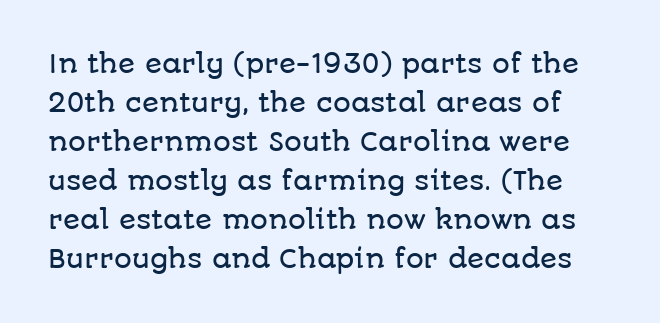
A normal amount of white space separates one row of letters from the next. How are the letters spaced? Ordinarily, with no added tracking. Plain, unruled lines of type. Upright lettering throughout.
